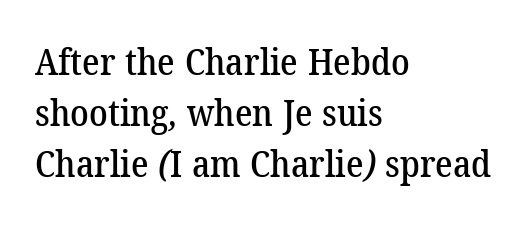
Q: Is the typeface a serif or a sans-serif typeface? A: Serif.
Q: Is the text underlined? A: No.
Q: How is the paragraph aligned? A: Left-aligned.
Q: Is the spacing between letters normal or unusually wide? A: Normal.
Q: Is the spacing between lines tight, normal or loose? A: Normal.
Q: Width (condensed, normal, or wide)? A: Normal.
Q: Stroke contrast? A: Low.
Q: x-height? A: Medium.
Q: Monospaced? A: No.
